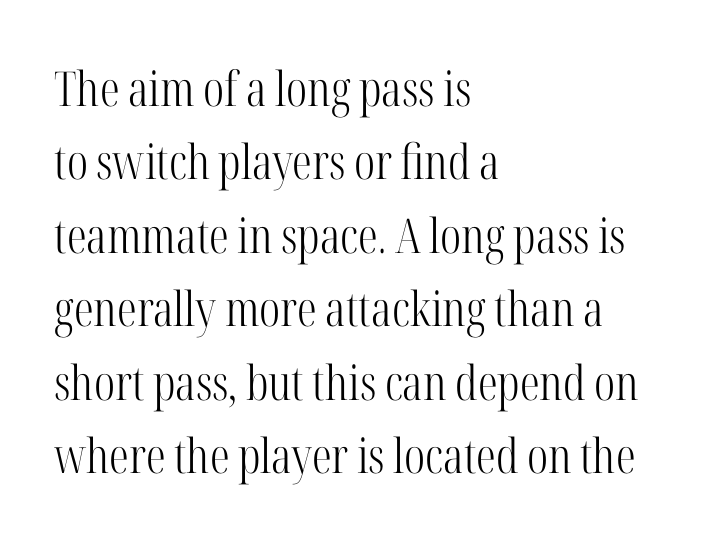
The image shows 48 px light, condensed serif type, upright; set left-aligned, normal line spacing (1.53x), normal letter spacing, not underlined; high stroke contrast and a medium x-height.
